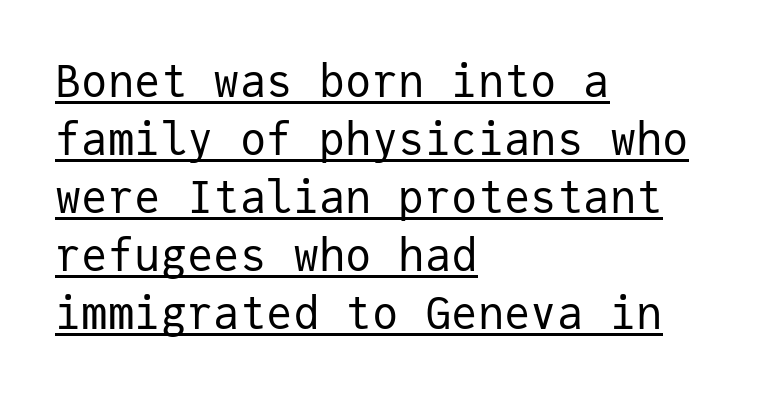
The image shows 44 px regular-weight sans-serif type, upright, monospaced; set left-aligned, normal line spacing (1.32x), normal letter spacing, underlined; low stroke contrast and a medium x-height.
